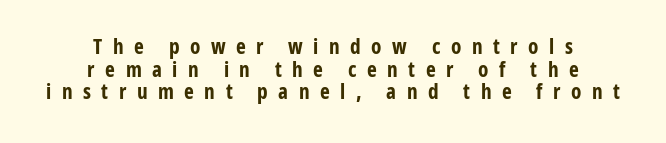
{"italic": "no", "bold": "yes", "underline": "no", "align": "center", "line_spacing": "tight", "line_spacing_ratio": 1.08, "letter_spacing": "wide", "letter_spacing_em": 0.5, "glyph_px": 21}
